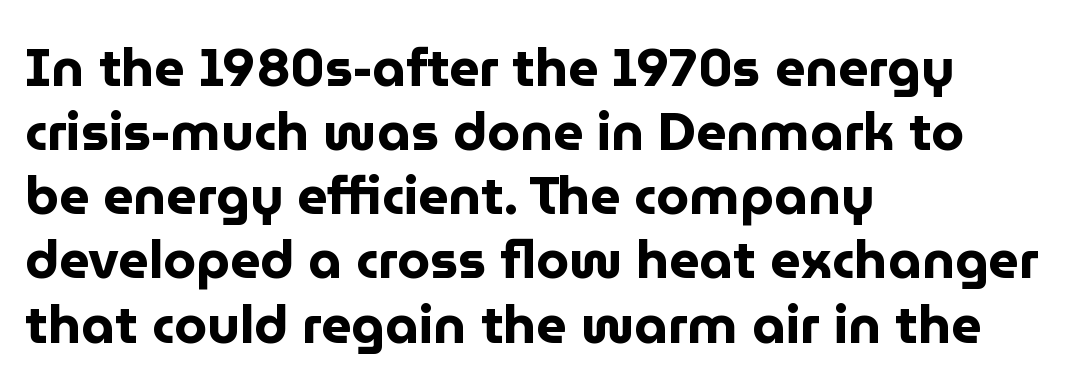
Pretty heavy lettering here — definitely bold. These lines are rendered in a variable-pitch font. Just letters on the line, the space beneath them empty. Upright lettering throughout. Look at the tracking — it's just the regular setting, nothing added.
